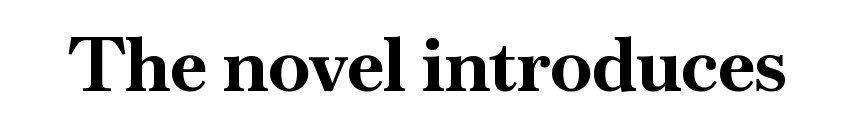
{"serif": "yes", "italic": "no", "bold": "yes", "weight": "bold", "width": "normal", "stroke_contrast": "high", "x_height": "small", "monospaced": "no", "underline": "no", "letter_spacing": "normal", "letter_spacing_em": 0.0, "glyph_px": 75}
